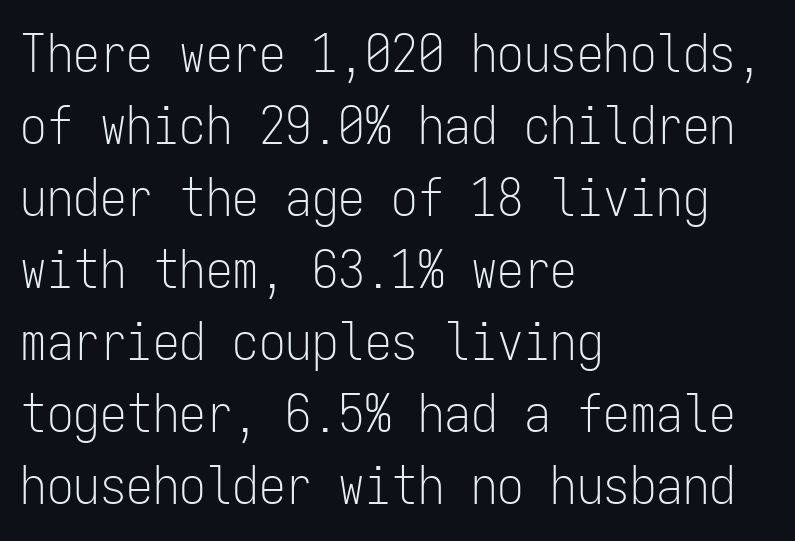
The image shows 53 px light, condensed sans-serif type, upright, monospaced; set left-aligned, normal line spacing (1.36x), normal letter spacing, not underlined; low stroke contrast and a medium x-height.
